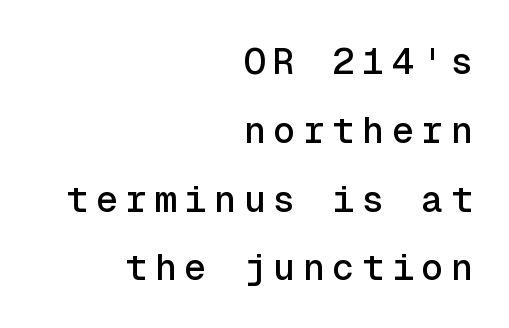
{"serif": "no", "italic": "no", "width": "normal", "x_height": "medium", "monospaced": "yes", "underline": "no", "align": "right", "line_spacing_ratio": 1.86, "letter_spacing": "wide", "letter_spacing_em": 0.2, "glyph_px": 37}
